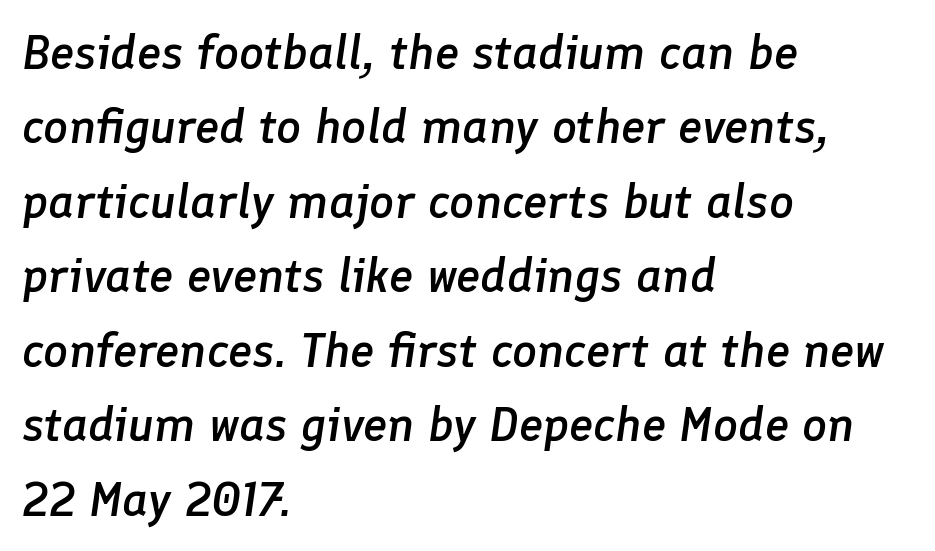
The image shows 49 px semibold type, italic (leaning right); set left-aligned, normal line spacing (1.52x), normal letter spacing, not underlined; low stroke contrast and a medium x-height.
